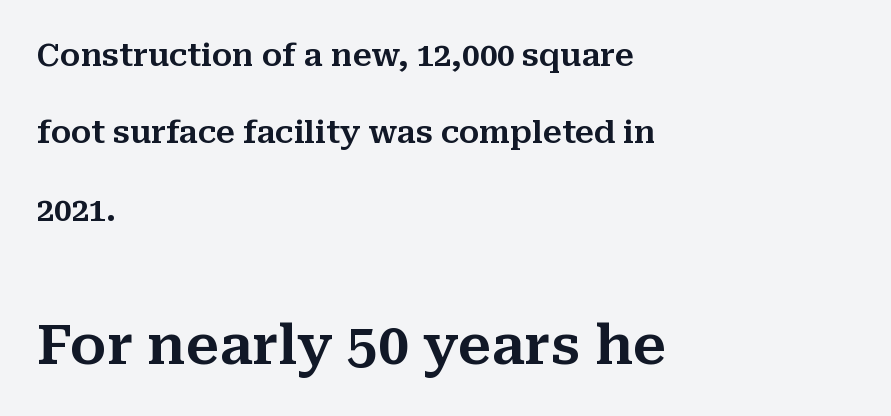
The image shows 55 px serif type, upright; set left-aligned, loose line spacing (2.5x), normal letter spacing, not underlined; the second (bottom) block is 1.77x larger; medium stroke contrast and a medium x-height.
